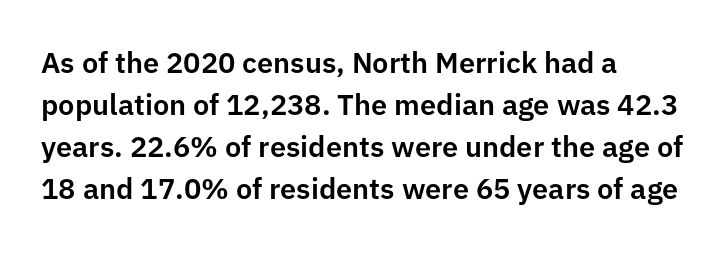
Q: Is the text italic (slanted)? A: No, it is upright.
Q: Is the typeface a serif or a sans-serif typeface? A: Sans-serif.
Q: Is the text underlined? A: No.
Q: How is the paragraph aligned? A: Left-aligned.
Q: Is the spacing between letters normal or unusually wide? A: Normal.
Q: Is the spacing between lines tight, normal or loose? A: Normal.
Q: Width (condensed, normal, or wide)? A: Normal.
Q: Stroke contrast? A: Low.
Q: x-height? A: Medium.
Q: Monospaced? A: No.
